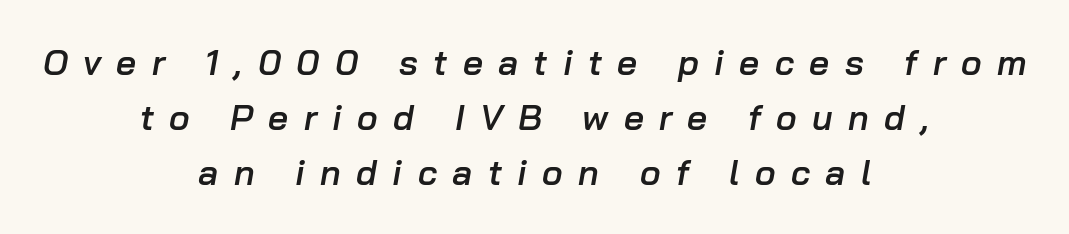
Think of a printed novel: that variable character pitch is what you see here. On the weight axis this lands at semibold, roughly 600. Decoration check: the copy has no underline. Horizontal alignment here is central, giving a formal, balanced look.
